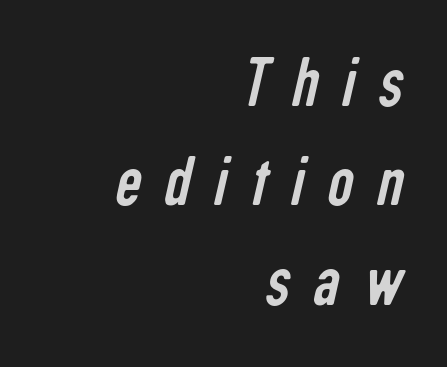
Q: Is the text bold? A: No.
Q: Is the typeface a serif or a sans-serif typeface? A: Sans-serif.
Q: Is the text underlined? A: No.
Q: How is the paragraph aligned? A: Right-aligned.
Q: Is the spacing between letters normal or unusually wide? A: Unusually wide.
Q: Is the spacing between lines tight, normal or loose? A: Normal.
Q: Width (condensed, normal, or wide)? A: Condensed.
Q: Stroke contrast? A: Low.
Q: x-height? A: Medium.
Q: Monospaced? A: No.
